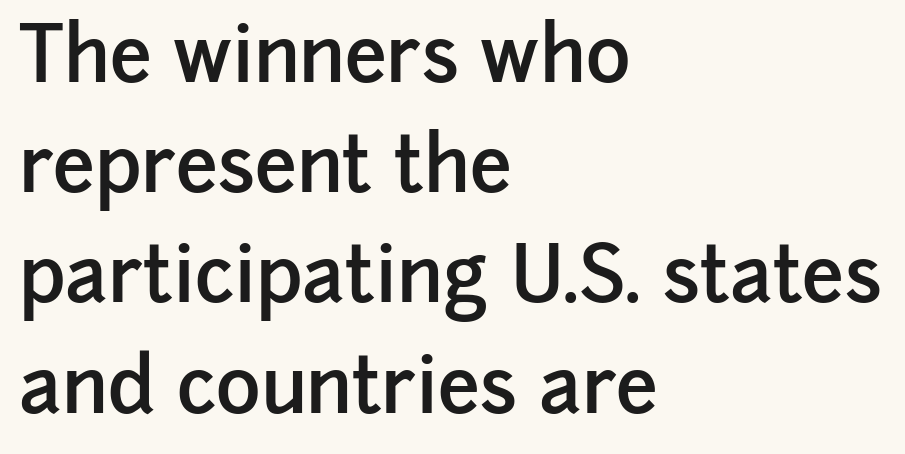
The area under the type is left untouched. Tracking value appears to be zero — textbook default spacing. This block has exactly the height ordinary leading produces. I'd describe the lettering as semibold — firm but not a full bold.
